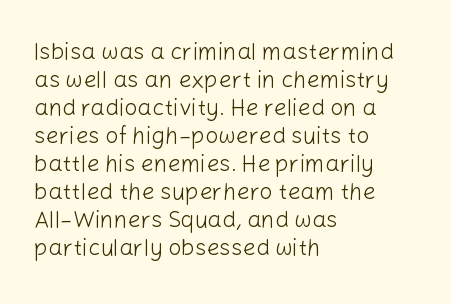
{"italic": "no", "bold": "no", "underline": "no", "align": "left", "line_spacing_ratio": 1.22, "letter_spacing": "normal", "letter_spacing_em": 0.0, "glyph_px": 23}
